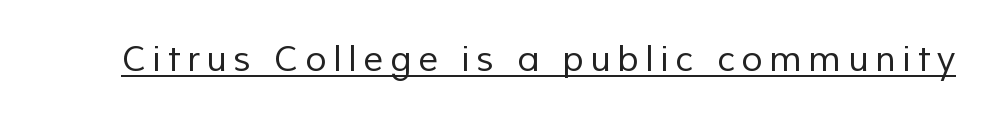
Every word sits above its own underline. The strokes are not fattened; the text isn't bold. The rendering uses natural spacing where letterforms have individual widths. The type family on display is of the sans-serif kind.
